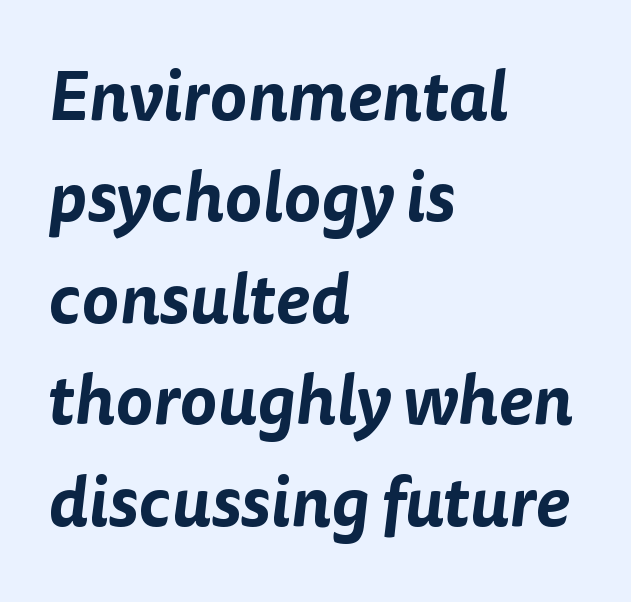
The image shows 70 px sans-serif type; set left-aligned, normal line spacing (1.45x), normal letter spacing, not underlined; low stroke contrast and a medium x-height.
